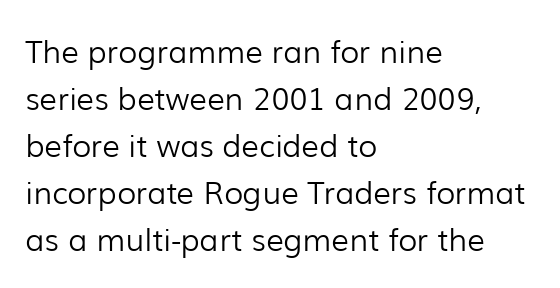
A typesetter would call this leading conventional body-copy spacing. A bare baseline throughout the passage. A quiet, ordinary-to-light weight characterises the typeface. Ascenders rise straight up at ninety degrees. Stroke terminals: plain, sans-serif.
